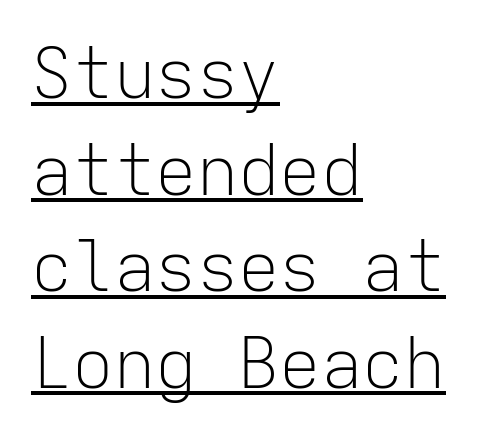
Upright lettering throughout. Is the type heavy? It reads as light-to-regular instead. The rendering keeps characters at their native spacing. The passage shown is typed in a monospace face where columns stay perfectly aligned. A sans-serif font was chosen for this passage. One glance says typical: line gaps are just what's usual.
